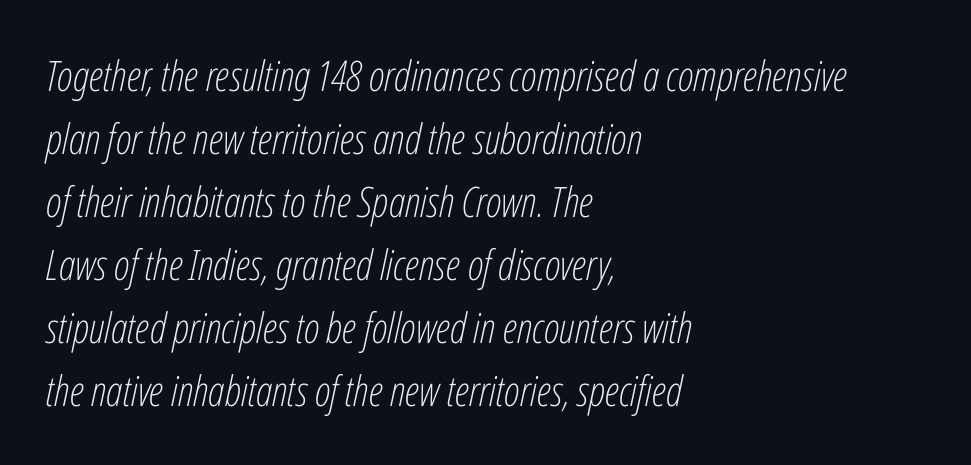
The zone under the glyphs is completely vacant. The horizontal fit of the characters is conventional and even. Letters have the restrained weight of plain body copy at most. Italic? Definitely — the glyphs are oblique.
